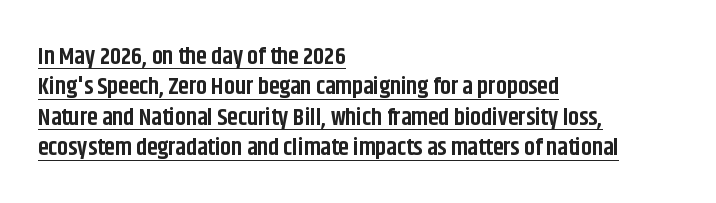
{"italic": "no", "bold": "yes", "underline": "yes", "align": "left", "line_spacing": "normal", "line_spacing_ratio": 1.27, "letter_spacing": "normal", "letter_spacing_em": 0.0, "glyph_px": 24}
